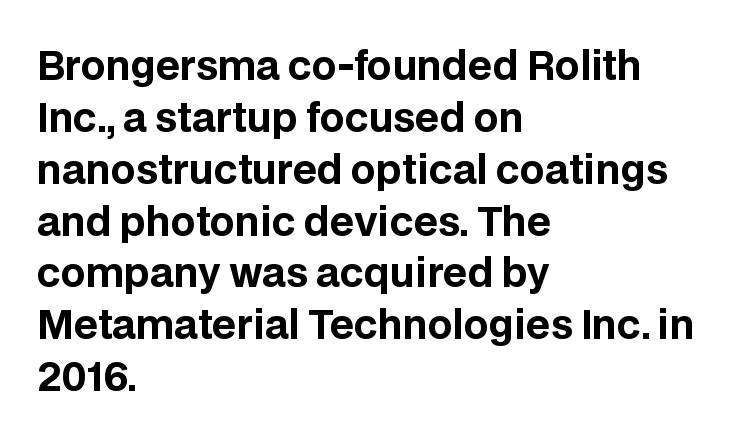
Interline gaps are of average width in this sample. Is the type bold? Yes — the strokes are clearly thick and heavy. Do the letters lean? They stand straight. No word sits above an underline. Here the designer chose a conventional face with non-uniform glyph widths. The text was rendered using a sans face with plain stroke endings.
